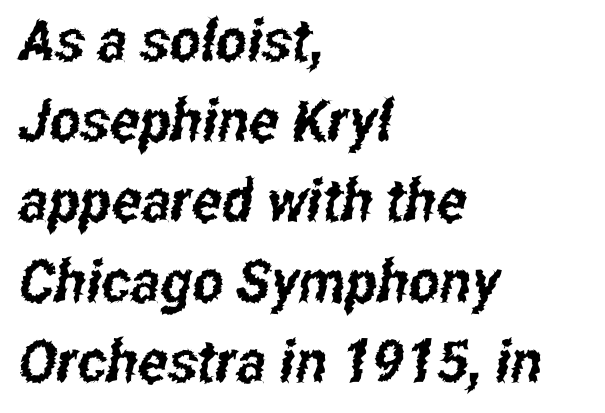
{"serif": "no", "width": "condensed", "stroke_contrast": "low", "x_height": "medium", "monospaced": "no", "underline": "no", "align": "left", "line_spacing": "normal", "line_spacing_ratio": 1.36, "letter_spacing": "normal", "letter_spacing_em": 0.0, "glyph_px": 59}
